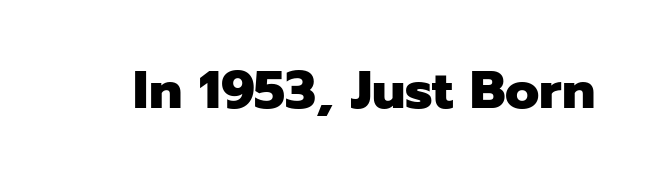
The image shows 53 px heavy sans-serif type, upright; set normal letter spacing, not underlined; low stroke contrast and a medium x-height.
